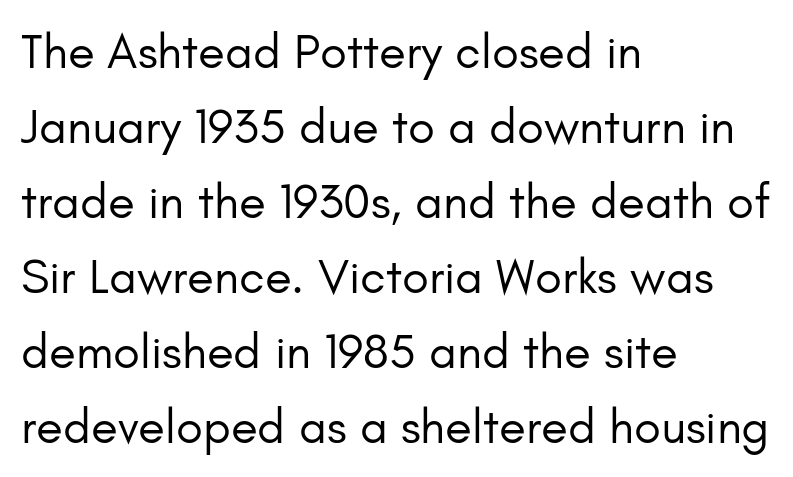
These lines are rendered in a variable-pitch font. Lines of text with bare space underneath. The rendering keeps characters at their native spacing. If you drew a line through each stem, it would be perfectly vertical. Does the copy run flush right? No — it runs flush left. The rows are spaced the way most documents space them.
